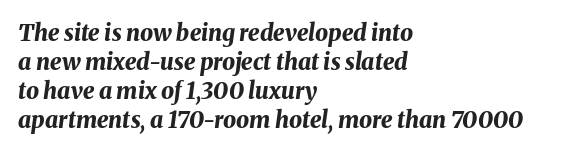
{"italic": "yes", "lean": "right", "slant_degrees": 8, "bold": "yes", "underline": "no", "align": "left", "line_spacing": "normal", "line_spacing_ratio": 1.26, "letter_spacing": "normal", "letter_spacing_em": 0.0, "glyph_px": 23}
